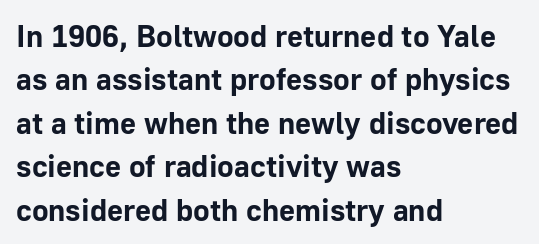
{"serif": "no", "italic": "no", "bold": "yes", "weight": "bold", "width": "normal", "stroke_contrast": "low", "x_height": "medium", "monospaced": "no", "underline": "no", "align": "left", "line_spacing": "normal", "line_spacing_ratio": 1.4, "letter_spacing": "normal", "letter_spacing_em": 0.0, "glyph_px": 31}
